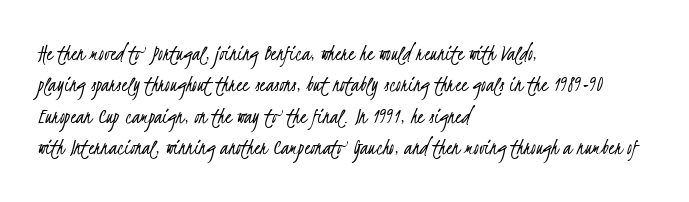
The space between consecutive lines is moderate. Letters have the restrained weight of plain body copy at most. Caption: multi-line text, flush left, ragged right. You could call the tracking neutral — neither tight nor loose. The space directly below the letters is spotless.
